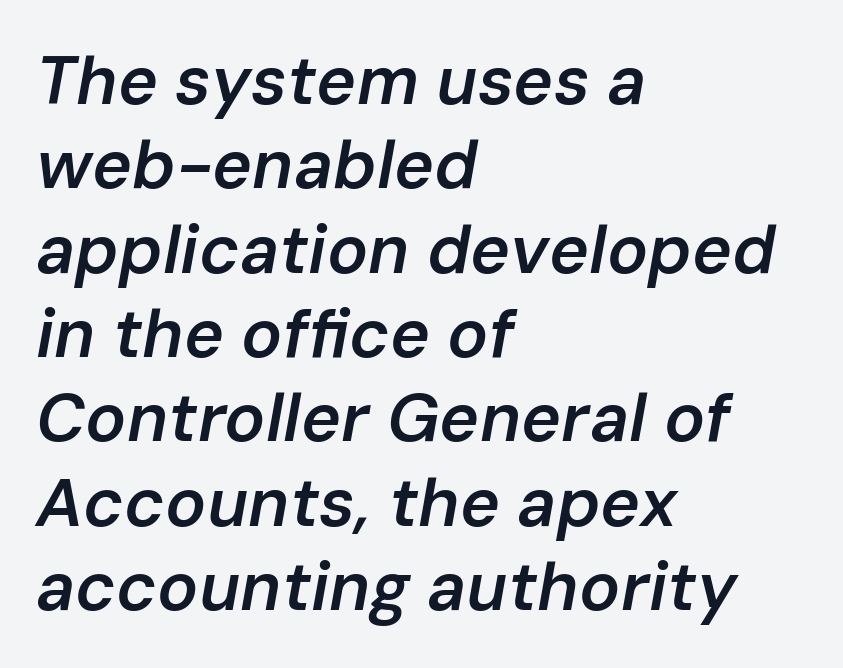
The image shows 68 px semibold type, italic (leaning right); set left-aligned, line spacing 1.24x, normal letter spacing, not underlined; low stroke contrast and a medium x-height.
